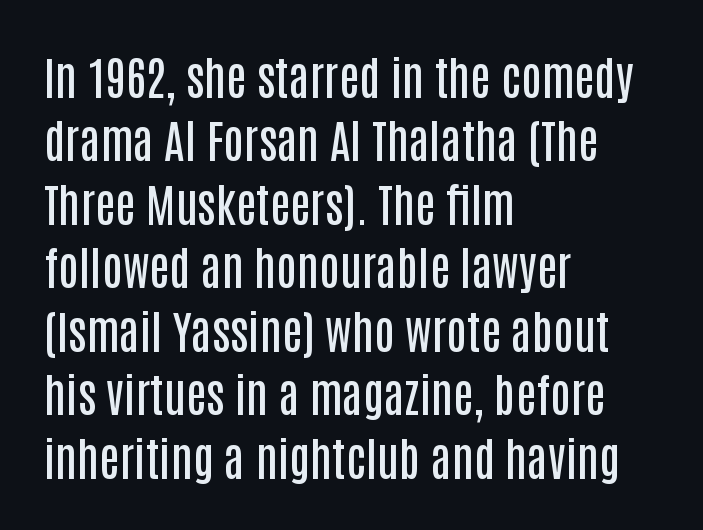
One-word summary of the alignment: left. A typesetter would call this proportional, since set widths differ per character. Is there much room between lines? A standard amount, neither cramped nor airy. It's the straight-up-and-down kind of type. Typesetter's note: demi weight, one step under bold.
